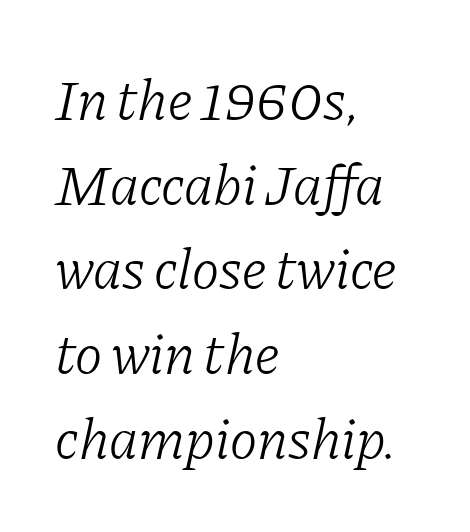
The image shows 58 px light serif type, italic (leaning right); set left-aligned, normal line spacing (1.46x), normal letter spacing, not underlined; low stroke contrast and a medium x-height.
